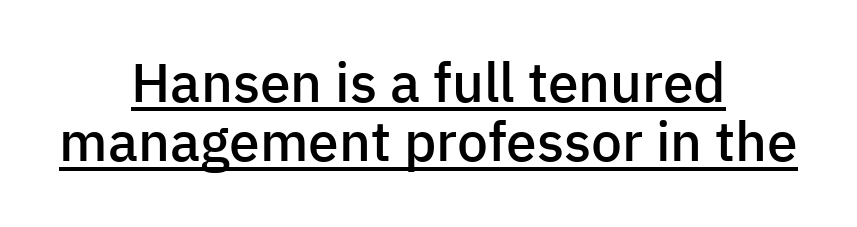
These words are printed semibold, heavier than regular yet not bold. Note the varied advance widths — an 'i' is clearly narrower than an 'm'. Inter-character spacing is left at the font's built-in metrics. Each new line begins almost immediately beneath the previous one. Typographically, this falls in the sans-serif category. This rendering features underlined lettering.
